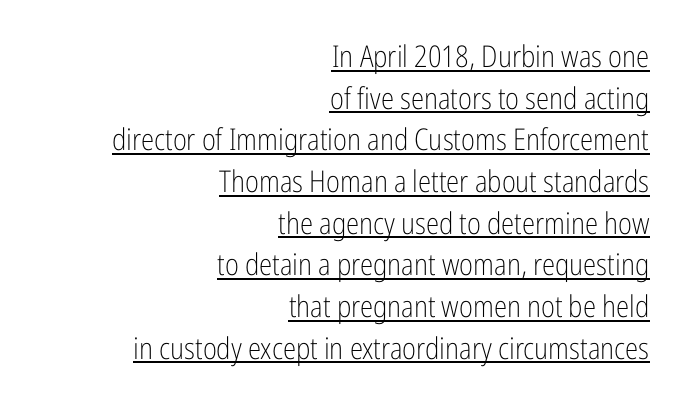
The image shows 30 px light, condensed sans-serif type, upright; set right-aligned, normal line spacing (1.39x), normal letter spacing, underlined; low stroke contrast and a medium x-height.
